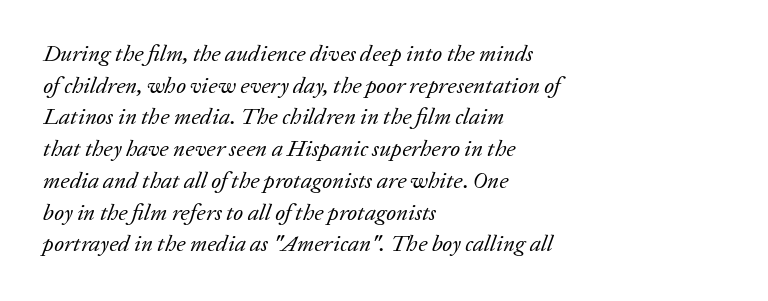
The image shows 23 px text type, italic (leaning right); set left-aligned, normal line spacing (1.38x), normal letter spacing, not underlined.
